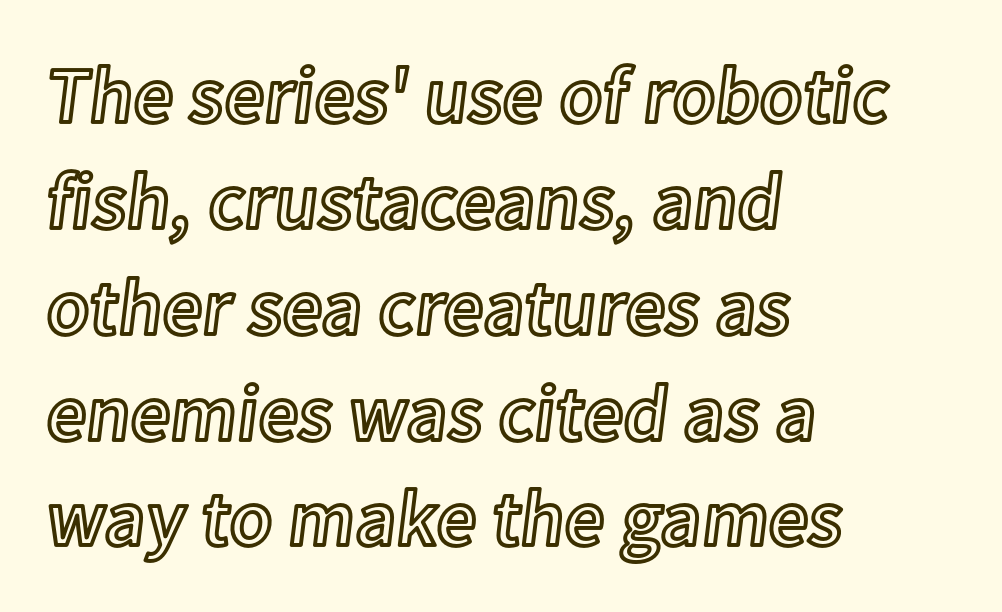
Q: Is the text italic (slanted)? A: Yes.
Q: Is the text underlined? A: No.
Q: How is the paragraph aligned? A: Left-aligned.
Q: Is the spacing between letters normal or unusually wide? A: Normal.
Q: Is the spacing between lines tight, normal or loose? A: Normal.
Q: Width (condensed, normal, or wide)? A: Normal.
Q: x-height? A: Medium.
Q: Monospaced? A: No.
